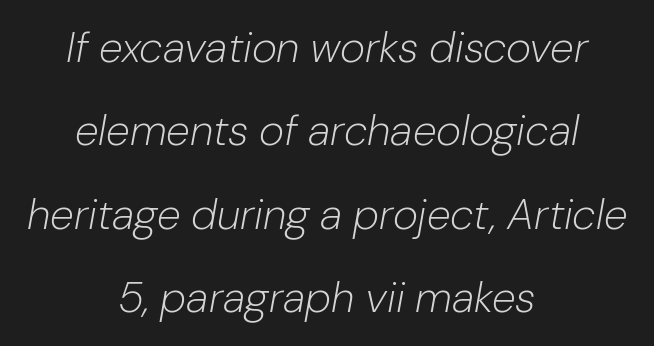
{"italic": "yes", "lean": "right", "slant_degrees": 10, "bold": "no", "weight": "light", "width": "normal", "stroke_contrast": "low", "x_height": "medium", "monospaced": "no", "underline": "no", "align": "center", "line_spacing": "loose", "line_spacing_ratio": 1.94, "letter_spacing": "normal", "letter_spacing_em": 0.0, "glyph_px": 43}
